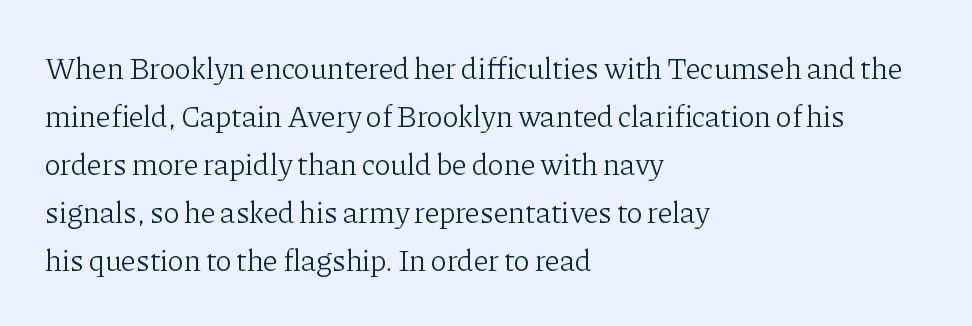
No italicization has been applied; the sample stays upright. The type family on display is of the serif kind. The leading is moderate, giving the passage an even texture. A typesetter would call this proportional, since set widths differ per character. This rendering uses left alignment, leaving the right contour irregular. Beneath every word, the page is bare.
